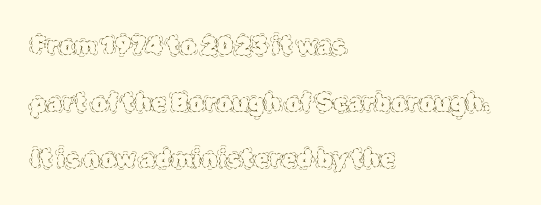
The image shows 24 px text type, upright; set left-aligned, loose line spacing (2.36x), normal letter spacing, not underlined.
